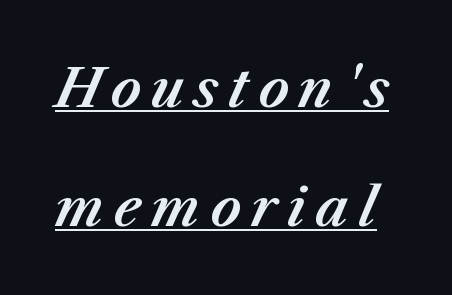
{"italic": "yes", "lean": "right", "slant_degrees": 23, "width": "normal", "stroke_contrast": "medium", "x_height": "medium", "monospaced": "no", "underline": "yes", "line_spacing": "loose", "line_spacing_ratio": 2.24, "glyph_px": 53}
